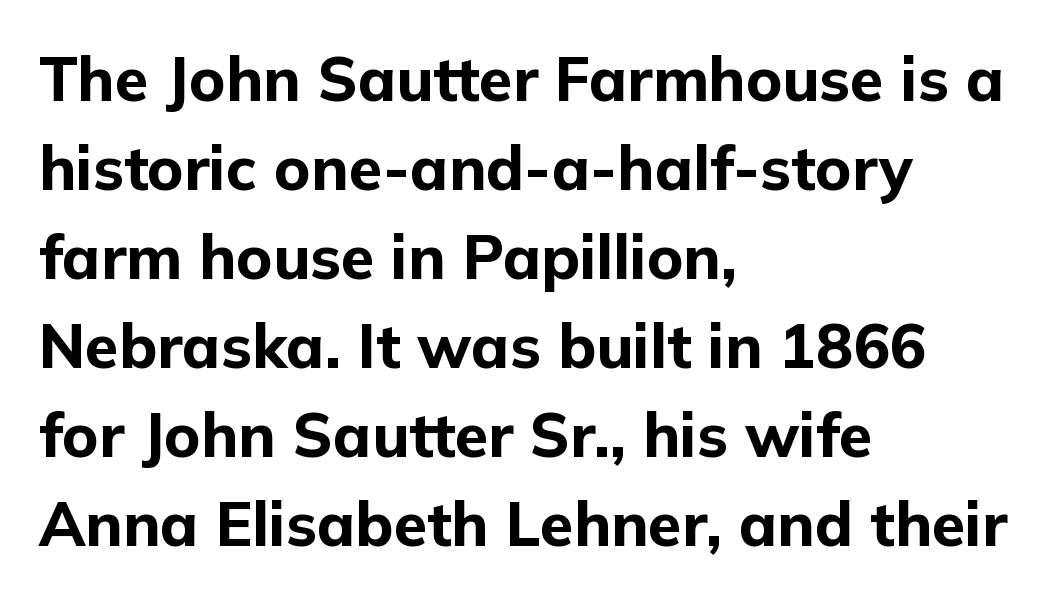
Q: Is the text bold? A: Yes.
Q: Is the text italic (slanted)? A: No, it is upright.
Q: Is the typeface a serif or a sans-serif typeface? A: Sans-serif.
Q: Is the text underlined? A: No.
Q: How is the paragraph aligned? A: Left-aligned.
Q: Is the spacing between letters normal or unusually wide? A: Normal.
Q: Is the spacing between lines tight, normal or loose? A: Normal.
Q: Width (condensed, normal, or wide)? A: Normal.
Q: Stroke contrast? A: Low.
Q: x-height? A: Medium.
Q: Monospaced? A: No.
